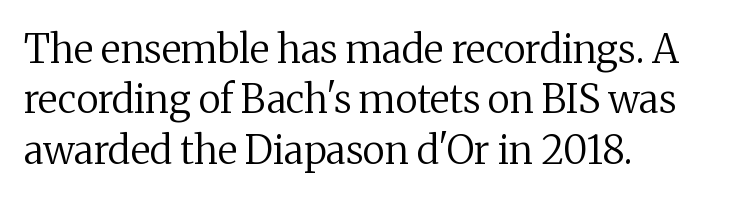
The image shows 39 px regular-weight serif type, upright; set left-aligned, normal line spacing (1.29x), normal letter spacing, not underlined; medium stroke contrast and a medium x-height.
